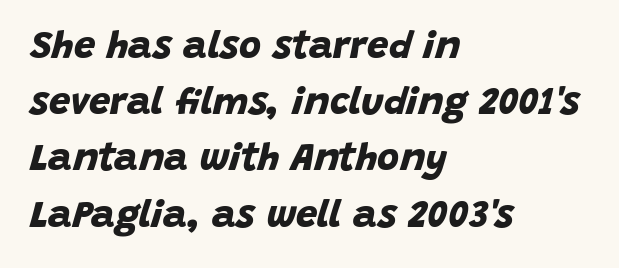
The image shows 38 px bold sans-serif type; set left-aligned, normal line spacing (1.48x), normal letter spacing, not underlined; low stroke contrast and a large x-height.
